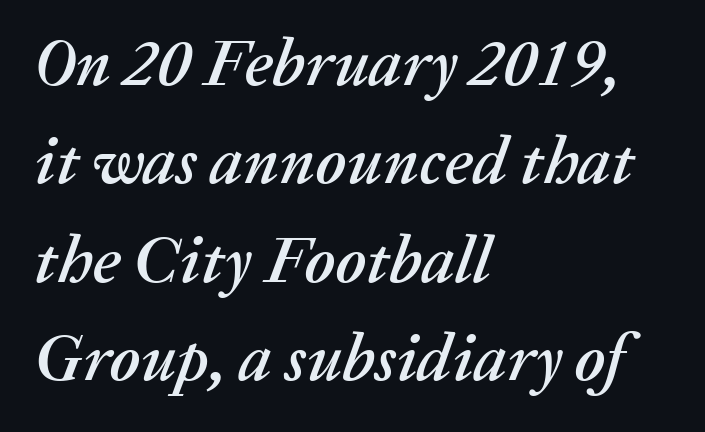
The rendering keeps characters at their native spacing. A student would call this left alignment; a typographer would say flush left, rag right. Reading down the column, the eye jumps a familiar distance to each next line. Proportional: the letters do not fall into vertical columns. Notice how the stems are inclined rather than vertical — that's the hallmark of italics. The passage shown is not underscored anywhere.
